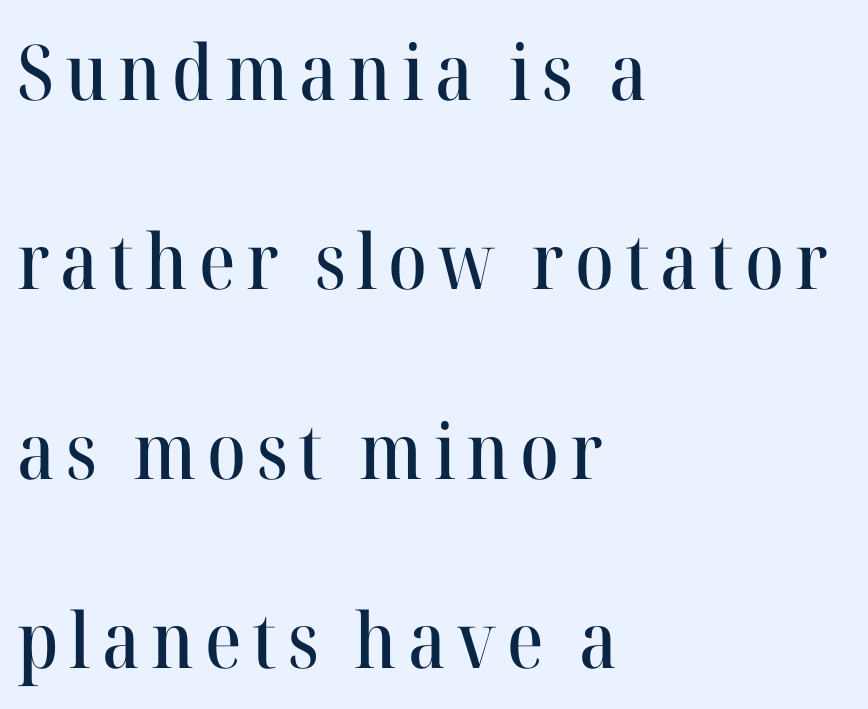
{"serif": "yes", "italic": "no", "width": "normal", "stroke_contrast": "high", "x_height": "medium", "monospaced": "no", "underline": "no", "align": "left", "line_spacing": "loose", "line_spacing_ratio": 2.46, "glyph_px": 77}
